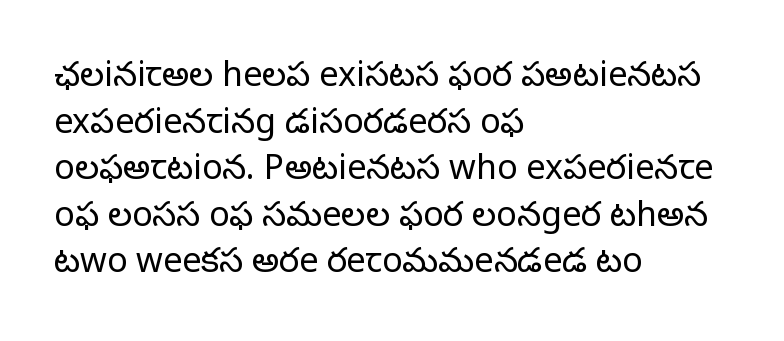
{"serif": "no", "italic": "no", "bold": "no", "weight": "light", "width": "normal", "stroke_contrast": "low", "x_height": "medium", "monospaced": "no", "underline": "no", "align": "left", "line_spacing": "normal", "line_spacing_ratio": 1.37, "letter_spacing": "normal", "letter_spacing_em": 0.0, "glyph_px": 34}
